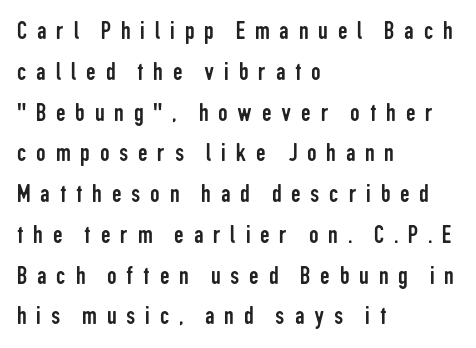
{"italic": "no", "bold": "no", "underline": "no", "align": "left", "line_spacing": "normal", "line_spacing_ratio": 1.51, "letter_spacing": "wide", "letter_spacing_em": 0.36, "glyph_px": 27}
